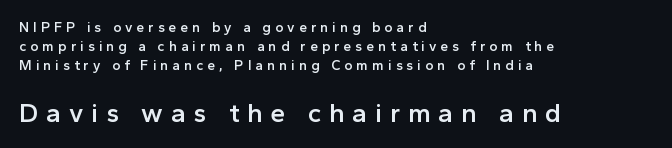
The image shows 27 px text type, upright; set left-aligned, normal line spacing (1.34x), unusually wide letter spacing (+0.29 em), not underlined; the second (bottom) block is 1.93x larger.
